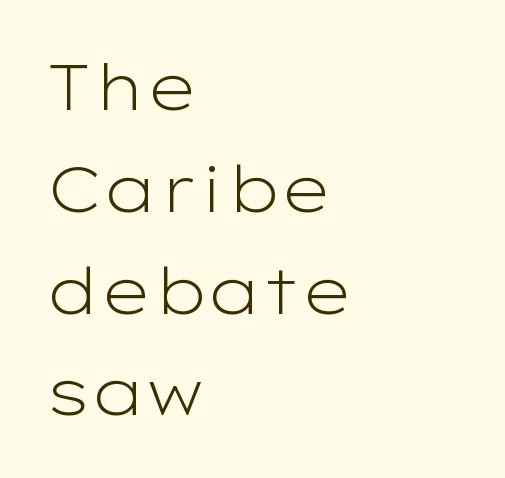
The image shows 64 px light, wide sans-serif type, upright; set left-aligned, normal line spacing (1.59x), normal letter spacing, not underlined; low stroke contrast and a medium x-height.
